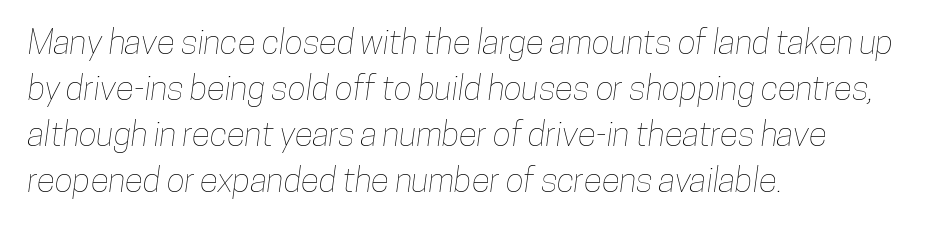
Do the characters align in a grid? No, the font is proportional. Teacher's note: observe the even left margin — that is flush-left alignment. The space between consecutive lines is moderate. Inter-character spacing is left at the font's built-in metrics.
